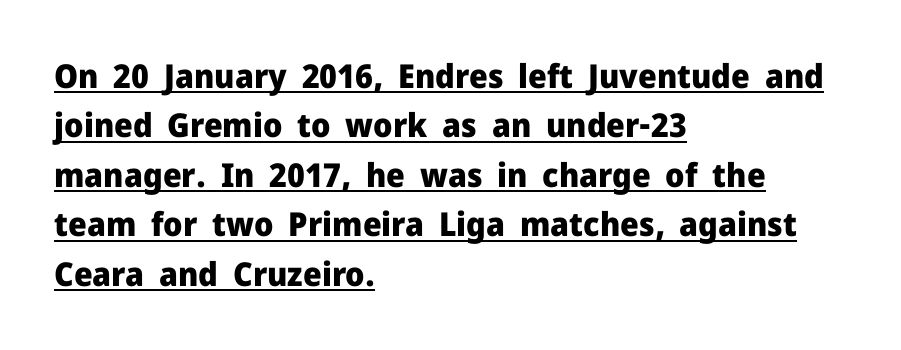
Students, note that the glyphs here touch the page at normal intervals. These characters rest on top of a visible drawn line. Visually the block forms a straight wall on the left and a jagged coastline on the right. This is heavy type, rendered in bold.
